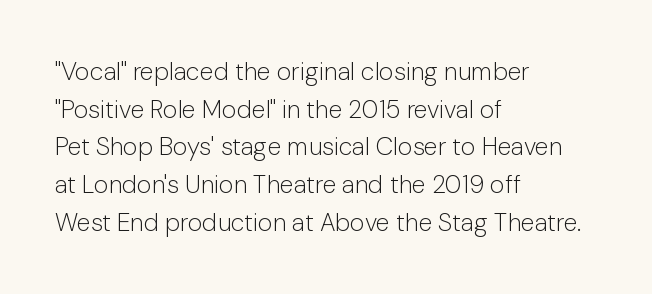
The face used here is rendered with its standard letterfit. Just letters on the line, the space beneath them empty. Caption: face not bold, strokes unweighted. Line spacing here is normal.
